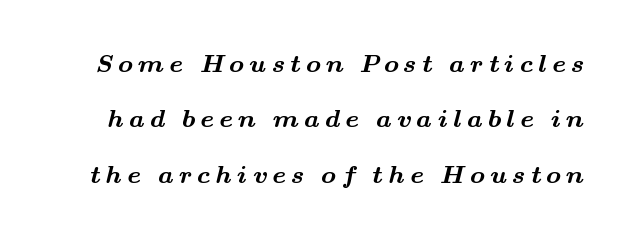
Quick note: interline space is abundant. There is plenty of visible air inserted between adjacent glyphs. Unmarked baselines from the first word to the last. Thick stems and heavy bowls — unmistakably bold.
